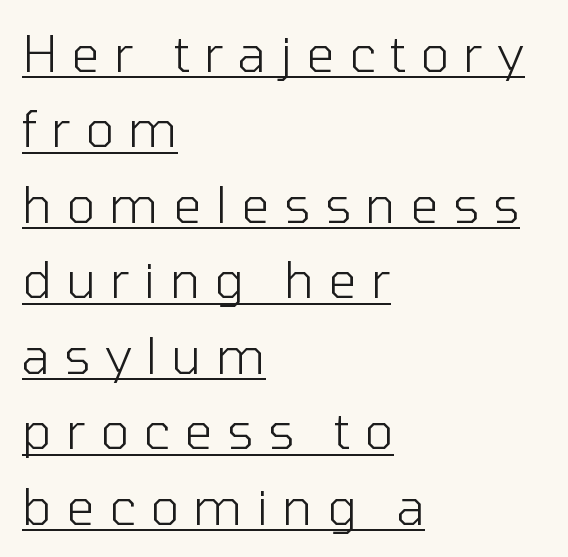
The type sits square on the baseline with zero lean. The designer left line spacing at the default. In CSS terms this would be text-align: left. Serif or sans? Sans — the stroke terminals are bare.
